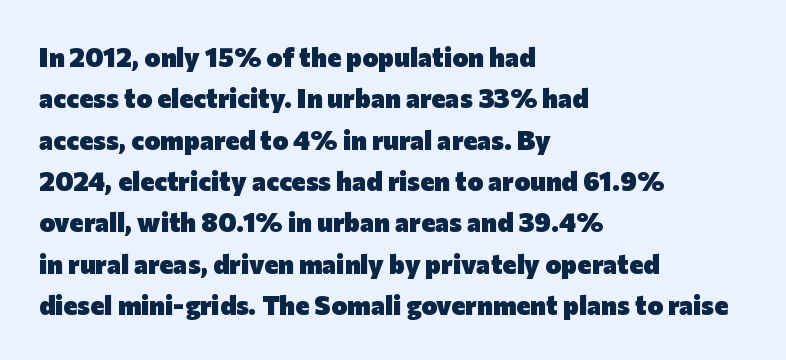
{"italic": "no", "bold": "yes", "underline": "no", "align": "left", "line_spacing": "normal", "line_spacing_ratio": 1.53, "letter_spacing": "normal", "letter_spacing_em": 0.0, "glyph_px": 27}
